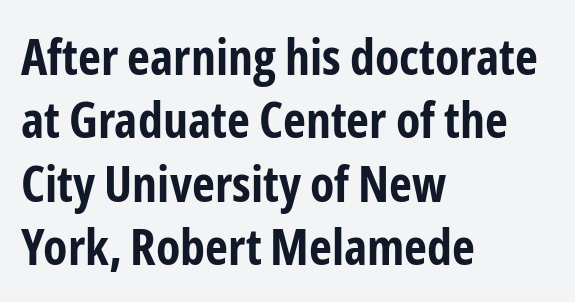
Q: Is the text bold? A: Yes.
Q: Is the text italic (slanted)? A: No, it is upright.
Q: Is the typeface a serif or a sans-serif typeface? A: Sans-serif.
Q: Is the text underlined? A: No.
Q: How is the paragraph aligned? A: Left-aligned.
Q: Is the spacing between letters normal or unusually wide? A: Normal.
Q: Is the spacing between lines tight, normal or loose? A: Normal.
Q: Width (condensed, normal, or wide)? A: Condensed.
Q: Stroke contrast? A: Low.
Q: x-height? A: Medium.
Q: Monospaced? A: No.
